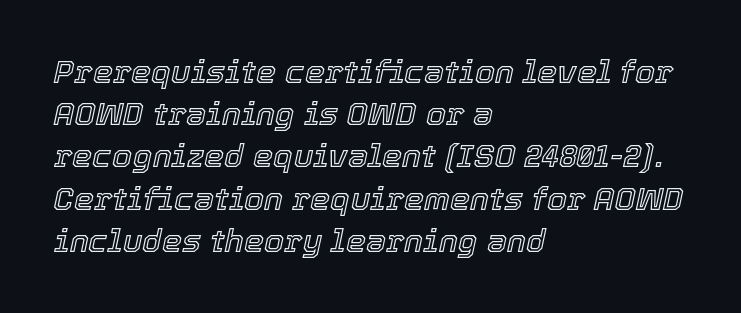
The image shows 32 px text type, italic (leaning right); set left-aligned, normal line spacing (1.32x), normal letter spacing, not underlined; a medium x-height.
